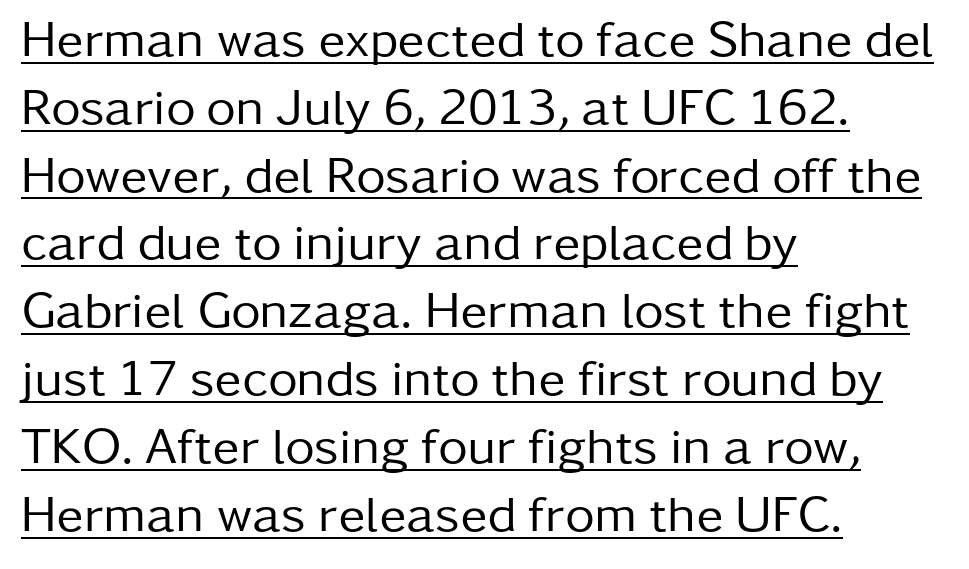
The image shows 51 px regular-weight sans-serif type, upright; set left-aligned, normal line spacing (1.33x), normal letter spacing, underlined; low stroke contrast and a medium x-height.
